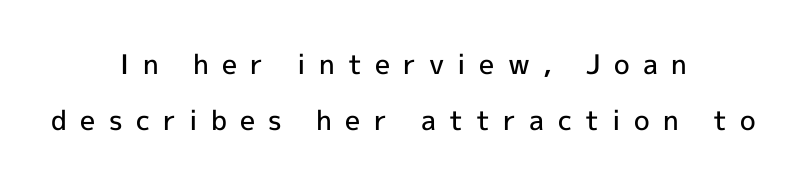
{"italic": "no", "bold": "semi", "underline": "no", "align": "center", "line_spacing": "loose", "line_spacing_ratio": 2.07, "letter_spacing": "wide", "letter_spacing_em": 0.49, "glyph_px": 27}
